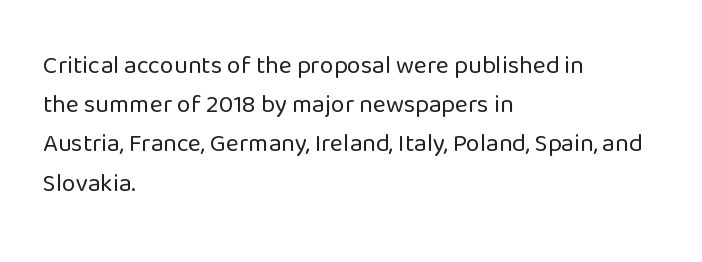
Q: Is the text bold? A: No.
Q: Is the text italic (slanted)? A: No, it is upright.
Q: Is the text underlined? A: No.
Q: How is the paragraph aligned? A: Left-aligned.
Q: Is the spacing between letters normal or unusually wide? A: Normal.
Q: Is the spacing between lines tight, normal or loose? A: Normal.
